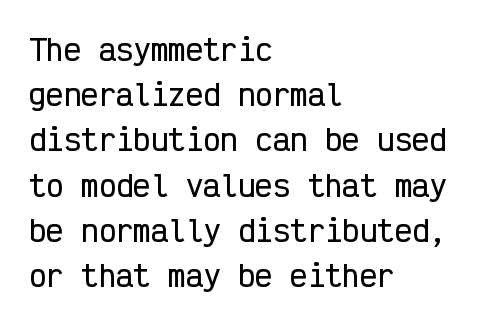
{"serif": "no", "italic": "no", "width": "condensed", "stroke_contrast": "low", "x_height": "medium", "monospaced": "yes", "underline": "no", "align": "left", "line_spacing": "normal", "line_spacing_ratio": 1.56, "letter_spacing": "normal", "letter_spacing_em": 0.0, "glyph_px": 29}
